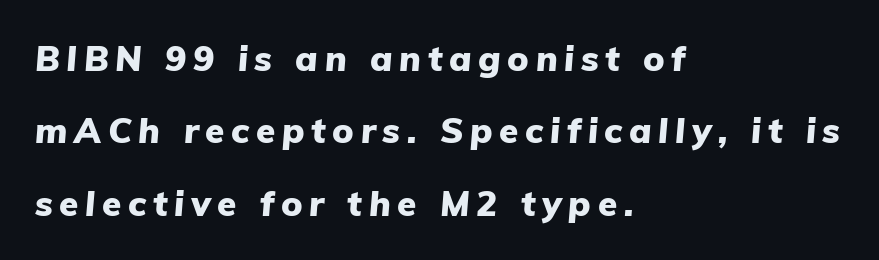
{"italic": "yes", "lean": "right", "slant_degrees": 5, "bold": "yes", "weight": "heavy", "width": "normal", "stroke_contrast": "low", "x_height": "medium", "monospaced": "no", "underline": "no", "align": "left", "line_spacing": "loose", "line_spacing_ratio": 2.07, "glyph_px": 35}
